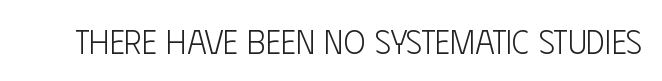
The image shows 33 px light, condensed sans-serif type, upright; set normal letter spacing, not underlined; low stroke contrast and a large x-height.
